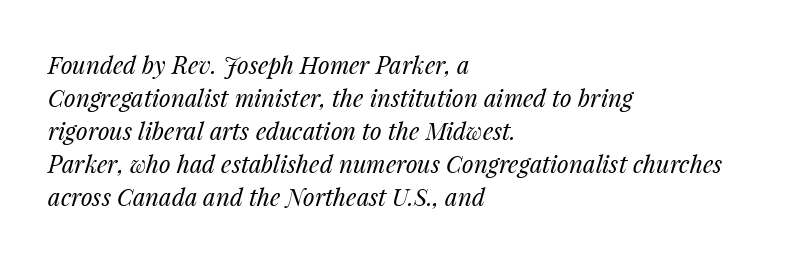
Q: Is the text bold? A: No.
Q: Is the text italic (slanted)? A: Yes, it leans right by about 14 degrees.
Q: Is the text underlined? A: No.
Q: How is the paragraph aligned? A: Left-aligned.
Q: Is the spacing between letters normal or unusually wide? A: Normal.
Q: Is the spacing between lines tight, normal or loose? A: Normal.
